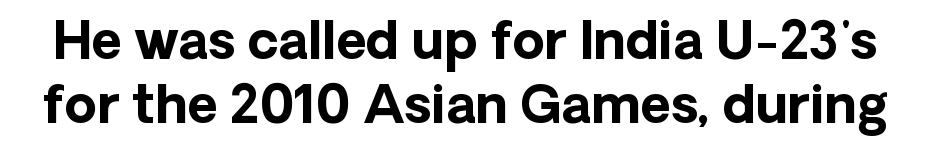
Q: Is the text bold? A: Yes.
Q: Is the text italic (slanted)? A: No, it is upright.
Q: Is the typeface a serif or a sans-serif typeface? A: Sans-serif.
Q: Is the text underlined? A: No.
Q: Is the spacing between letters normal or unusually wide? A: Normal.
Q: Width (condensed, normal, or wide)? A: Normal.
Q: Stroke contrast? A: Low.
Q: x-height? A: Medium.
Q: Monospaced? A: No.
